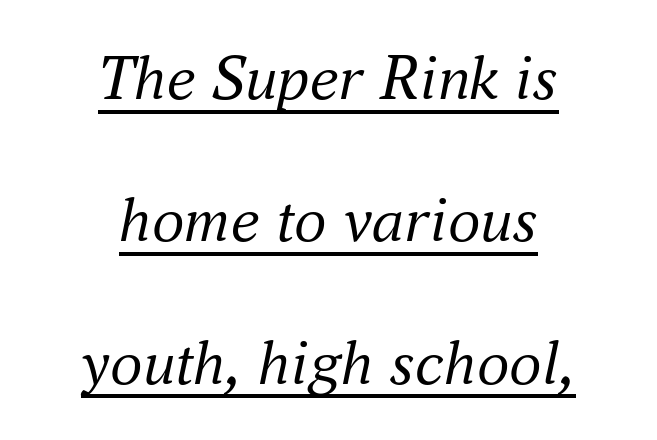
{"serif": "yes", "italic": "yes", "lean": "right", "slant_degrees": 16, "bold": "no", "weight": "regular", "width": "normal", "stroke_contrast": "medium", "x_height": "small", "monospaced": "no", "underline": "yes", "align": "center", "line_spacing": "loose", "line_spacing_ratio": 2.19, "letter_spacing": "normal", "letter_spacing_em": 0.0, "glyph_px": 65}
